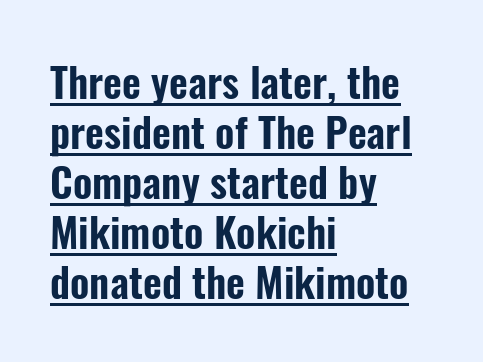
Note the varied advance widths — an 'i' is clearly narrower than an 'm'. Typeset ragged right — the left edge is the straight one. No extra tracking has been applied to these lines. Stroke terminals: plain, sans-serif.
